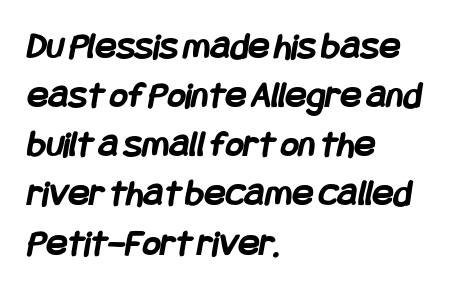
The strokes are fattened all the way to bold. The vertical gap from one line to the next is medium. The string is rendered with underlining switched off. Short note: letters normally spaced. You can tell from the bare stems that sans-serif type was used. The lines are quadded left.
